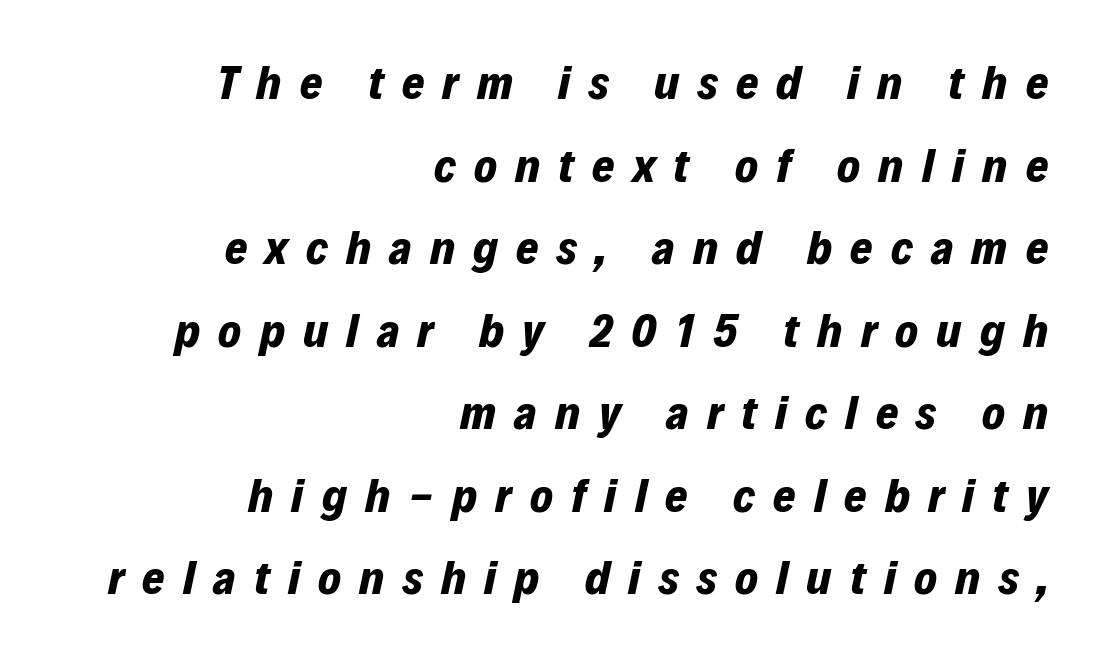
The face used here has the dense, thick strokes of a bold. Horizontal alignment here is rightward, an uncommon choice for prose. The string is rendered with underlining switched off. The rendering uses natural spacing where letterforms have individual widths.
